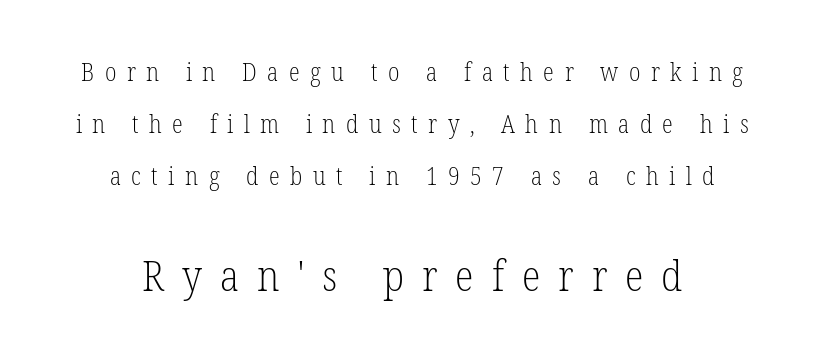
The image shows 43 px light, condensed serif type, upright; set centered, loose line spacing (2.09x), unusually wide letter spacing (+0.42 em), not underlined; the second (bottom) block is 1.72x larger; low stroke contrast and a medium x-height.
